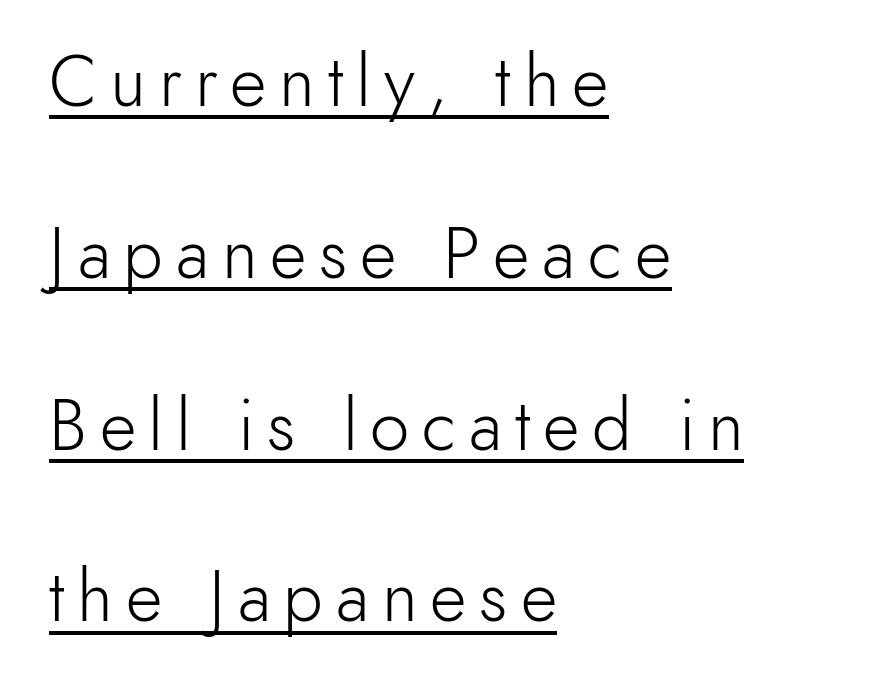
{"serif": "no", "italic": "no", "bold": "no", "weight": "light", "width": "normal", "x_height": "small", "monospaced": "no", "underline": "yes", "align": "left", "line_spacing": "loose", "line_spacing_ratio": 2.42, "glyph_px": 71}
